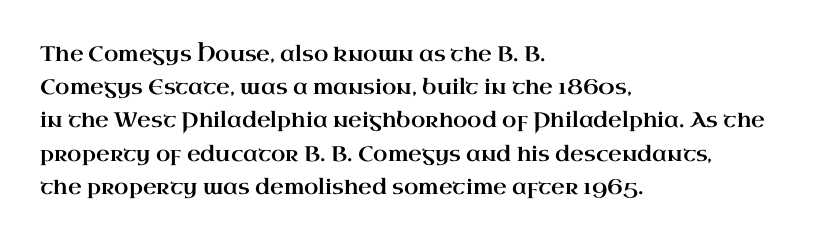
Q: Is the text italic (slanted)? A: No, it is upright.
Q: Is the text underlined? A: No.
Q: How is the paragraph aligned? A: Left-aligned.
Q: Is the spacing between letters normal or unusually wide? A: Normal.
Q: Is the spacing between lines tight, normal or loose? A: Normal.
